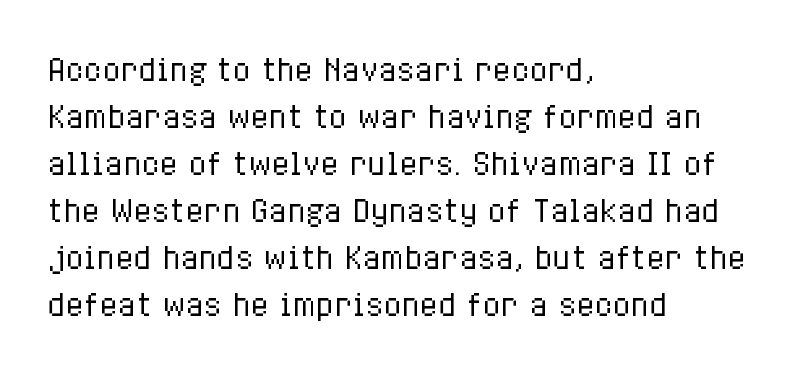
Spacing verdict: proportional, widths tailored to each character. This sample uses plain, unmodified letter spacing. One-word summary of the alignment: left. The space beneath each line is pristine and unruled. Posture: vertical.
